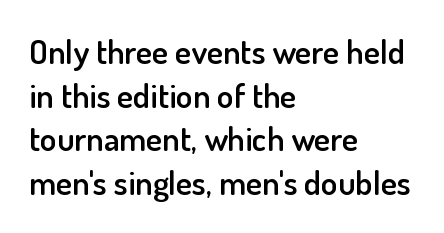
Students, observe: this is what conventionally led text looks like. Characters follow at the spacing the type designer built in. On the weight axis this lands at semibold, roughly 600. You can tell it's not italic because the verticals are truly vertical. The characters display no serif detailing; their extremities are plain.
